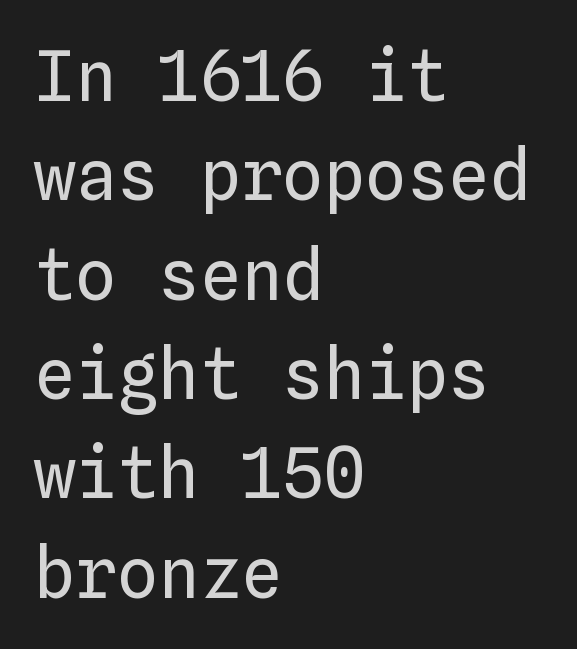
{"italic": "no", "bold": "no", "weight": "regular", "width": "normal", "stroke_contrast": "low", "x_height": "medium", "monospaced": "yes", "underline": "no", "align": "left", "line_spacing": "normal", "line_spacing_ratio": 1.44, "letter_spacing": "normal", "letter_spacing_em": 0.0, "glyph_px": 69}
